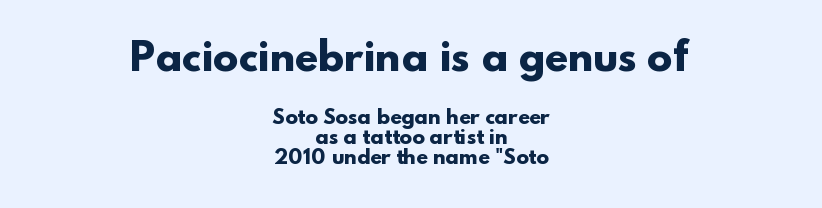
The passage shown is emphatically bold. Is the block centered? Yes — each line is placed symmetrically about the middle. The upper block of text is set noticeably larger than the block beneath it. Each letter's strokes conclude bluntly, with no projecting serifs.
